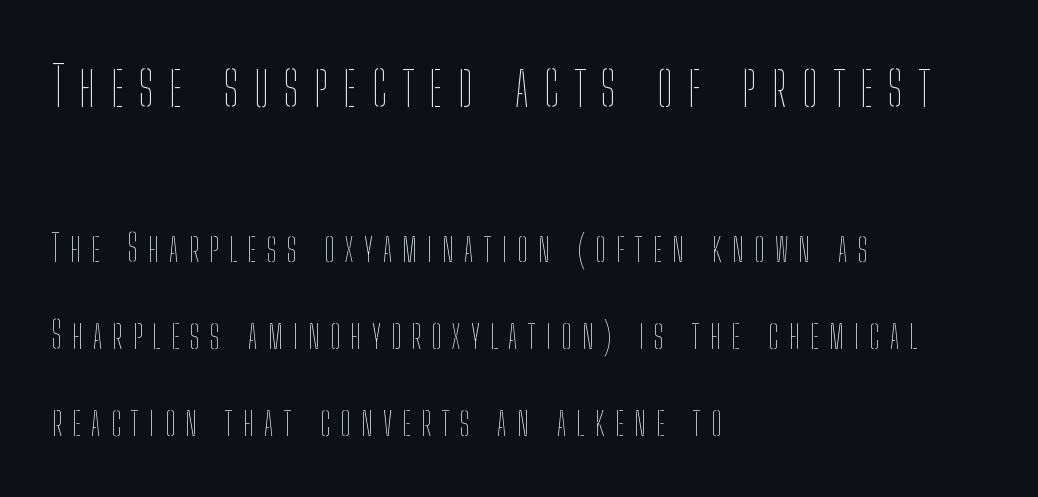
The image shows 55 px thin, condensed type, upright; set left-aligned, loose line spacing (2.35x), unusually wide letter spacing (+0.28 em), not underlined; the first (top) block is 1.49x larger; low stroke contrast and a medium x-height.
